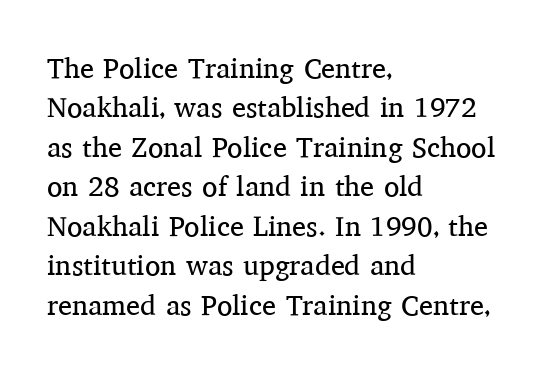
The image shows 28 px regular-weight serif type, upright; set left-aligned, normal line spacing (1.41x), normal letter spacing, not underlined; medium stroke contrast and a medium x-height.
